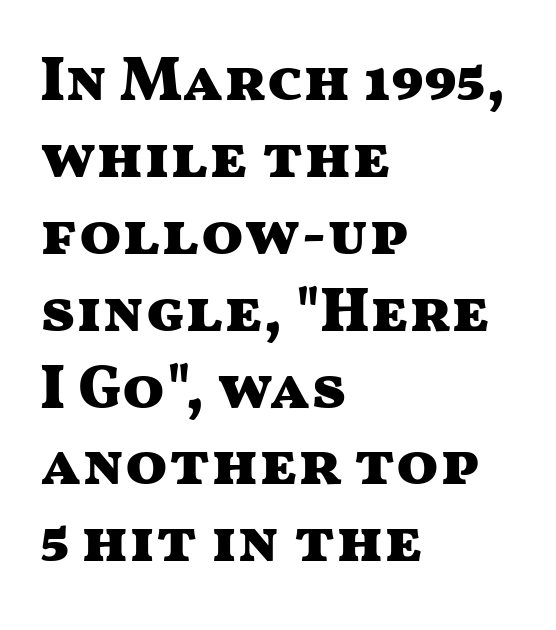
{"serif": "no", "italic": "no", "bold": "yes", "weight": "heavy", "width": "wide", "stroke_contrast": "medium", "x_height": "medium", "monospaced": "no", "underline": "no", "align": "left", "line_spacing_ratio": 1.24, "letter_spacing": "normal", "letter_spacing_em": 0.0, "glyph_px": 62}
